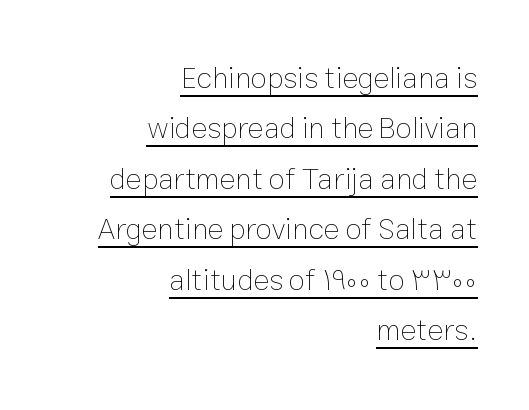
{"italic": "no", "bold": "no", "weight": "thin", "width": "normal", "stroke_contrast": "low", "x_height": "medium", "monospaced": "no", "underline": "yes", "align": "right", "line_spacing": "normal", "line_spacing_ratio": 1.68, "letter_spacing": "normal", "letter_spacing_em": 0.0, "glyph_px": 30}
